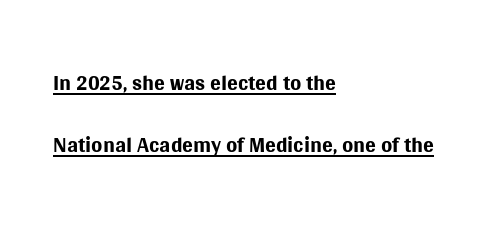
The specimen includes a rule beneath the text block's lines. Letters have the restrained weight of plain body copy at most. The block of text is sparse from top to bottom, with ample space between rows. Nothing unusual about the tracking: characters are spaced as the font intends. Is the block centered? No — it sits flush against the left margin. The type family on display is of the sans-serif kind.
